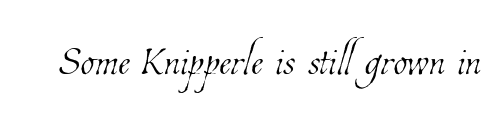
The image shows 56 px thin, condensed type; set normal letter spacing, not underlined; low stroke contrast and a medium x-height.
